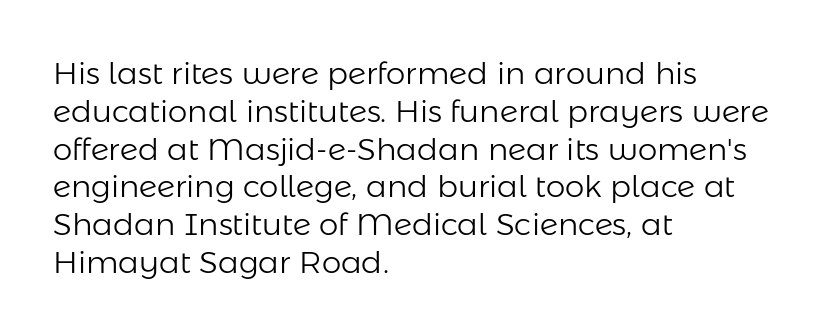
Q: Is the text bold? A: No.
Q: Is the text italic (slanted)? A: No, it is upright.
Q: Is the typeface a serif or a sans-serif typeface? A: Sans-serif.
Q: Is the text underlined? A: No.
Q: How is the paragraph aligned? A: Left-aligned.
Q: Is the spacing between letters normal or unusually wide? A: Normal.
Q: Width (condensed, normal, or wide)? A: Normal.
Q: Stroke contrast? A: Low.
Q: x-height? A: Medium.
Q: Monospaced? A: No.
